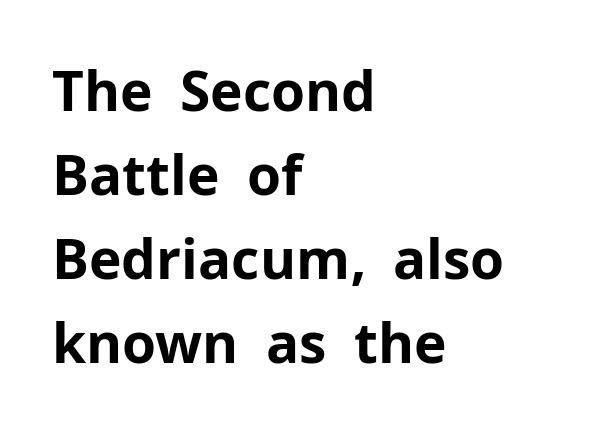
Decoration check: the copy has no underline. A roman cut, with each character standing at attention. You can tell from the bare stems that sans-serif type was used. I'd describe the lettering as bold — thick and assertive. The passage shown stacks its lines at a standard gap.
